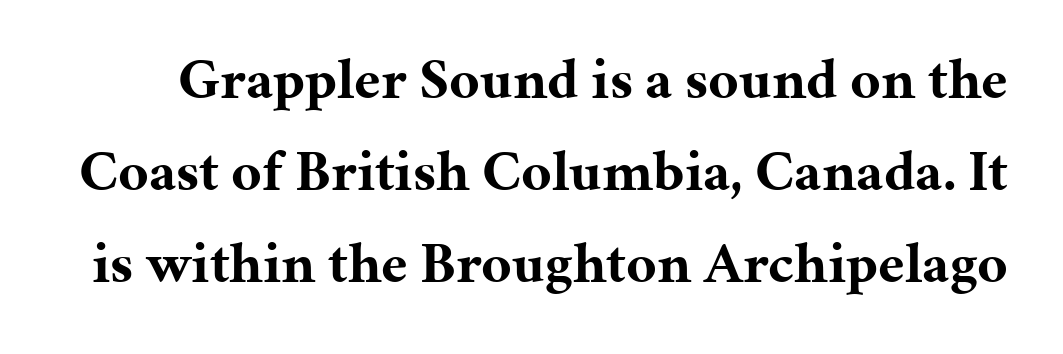
Q: Is the text bold? A: Yes.
Q: Is the text italic (slanted)? A: No, it is upright.
Q: Is the typeface a serif or a sans-serif typeface? A: Serif.
Q: Is the text underlined? A: No.
Q: Is the spacing between letters normal or unusually wide? A: Normal.
Q: Is the spacing between lines tight, normal or loose? A: Normal.
Q: Width (condensed, normal, or wide)? A: Normal.
Q: Stroke contrast? A: Medium.
Q: x-height? A: Medium.
Q: Monospaced? A: No.
